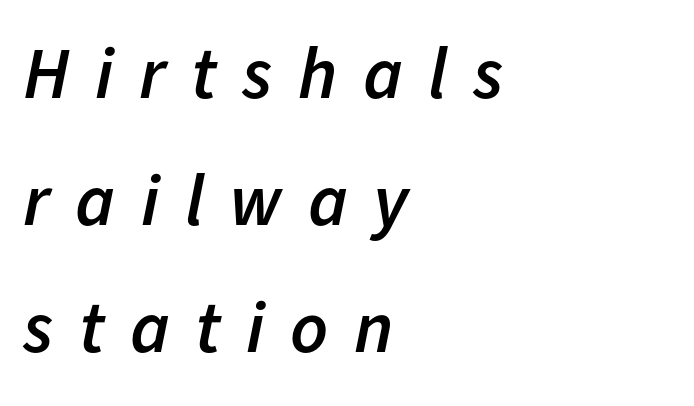
Q: Is the text bold? A: Semi-bold.
Q: Is the text italic (slanted)? A: Yes, it leans right by about 11 degrees.
Q: Is the text underlined? A: No.
Q: How is the paragraph aligned? A: Left-aligned.
Q: Is the spacing between letters normal or unusually wide? A: Unusually wide.
Q: Width (condensed, normal, or wide)? A: Normal.
Q: Stroke contrast? A: Low.
Q: x-height? A: Medium.
Q: Monospaced? A: No.
